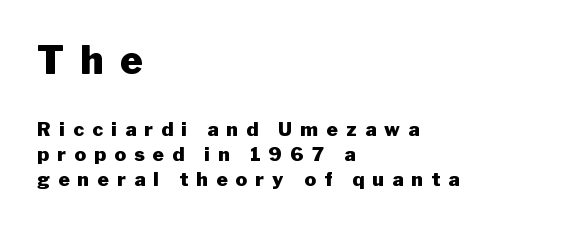
The image shows 38 px heavy sans-serif type, upright; set left-aligned, normal line spacing (1.31x), unusually wide letter spacing (+0.44 em), not underlined; the first (top) block is 2.0x larger; low stroke contrast and a medium x-height.
